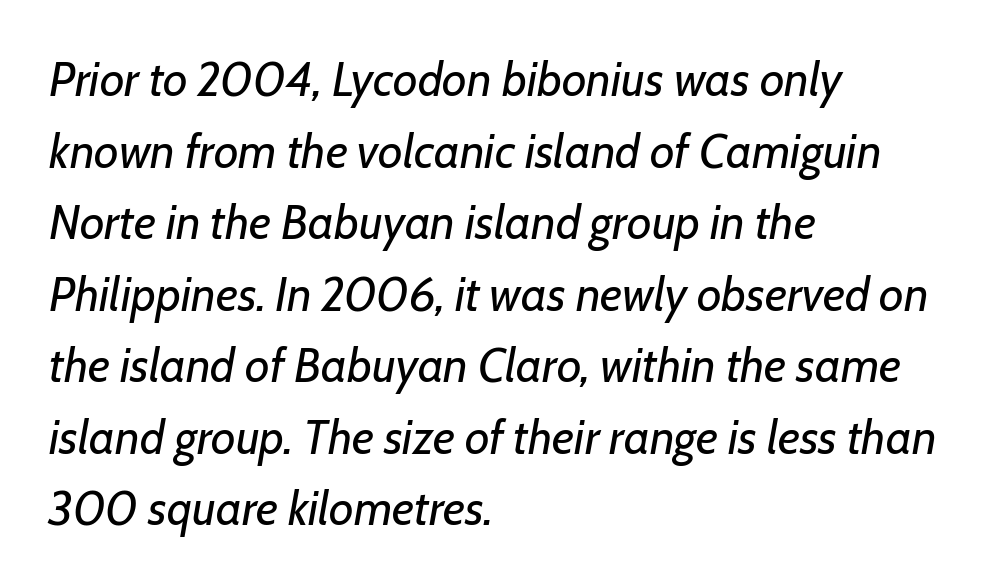
Letter spacing: default. Evenly set lines give the paragraph a standard silhouette. Is this a heavy cut? Hardly; it is regular or lighter. This is oblique type, the kind used for emphasis or titles. A student would call this left alignment; a typographer would say flush left, rag right.
